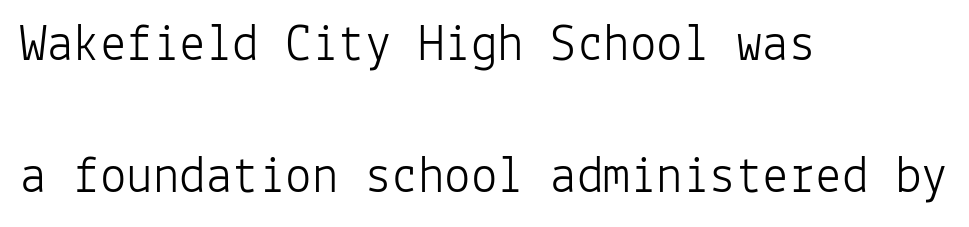
Check the space under the baseline: it is left empty. The specimen reads as upright at a glance. Words appear dense and cohesive because spacing is normal. In terms of leading, this rendering errs on the spacious side. Monospaced: the letters line up in strict vertical columns.
